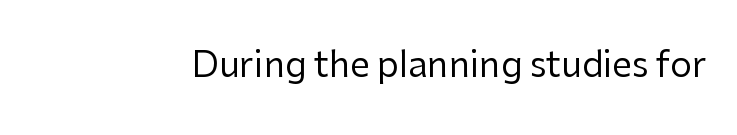
{"serif": "no", "italic": "no", "bold": "no", "weight": "regular", "width": "normal", "stroke_contrast": "low", "x_height": "medium", "monospaced": "no", "underline": "no", "letter_spacing": "normal", "letter_spacing_em": 0.0, "glyph_px": 35}
